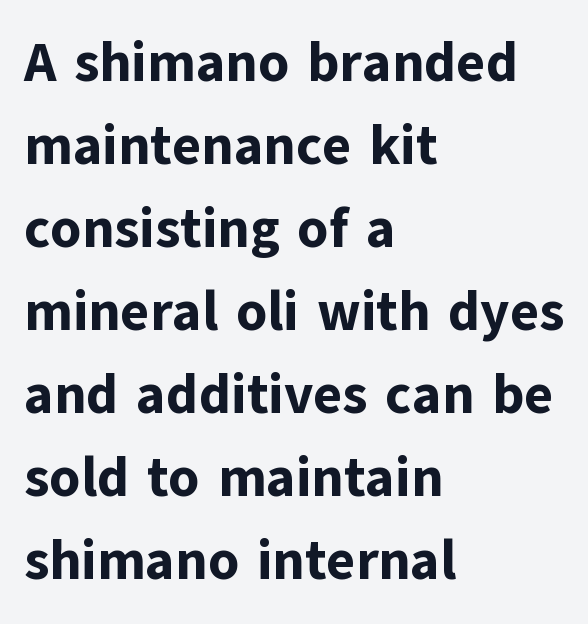
{"serif": "no", "italic": "no", "bold": "yes", "weight": "bold", "width": "normal", "stroke_contrast": "low", "x_height": "medium", "monospaced": "no", "underline": "no", "align": "left", "line_spacing": "normal", "line_spacing_ratio": 1.51, "letter_spacing": "normal", "letter_spacing_em": 0.0, "glyph_px": 55}
